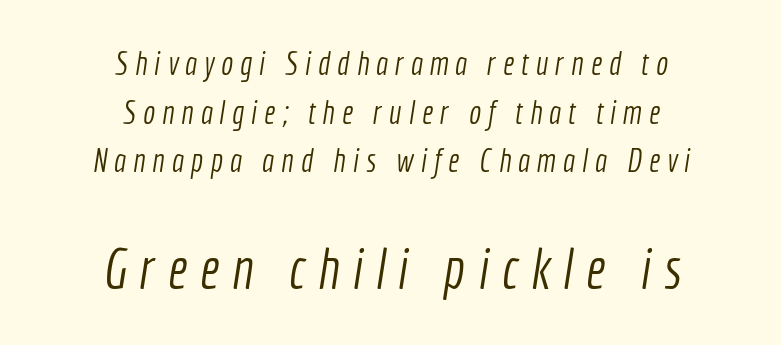
The image shows 56 px light, condensed sans-serif type; set centered, normal line spacing (1.52x), unusually wide letter spacing (+0.22 em), not underlined; the second (bottom) block is 1.75x larger; a medium x-height.
